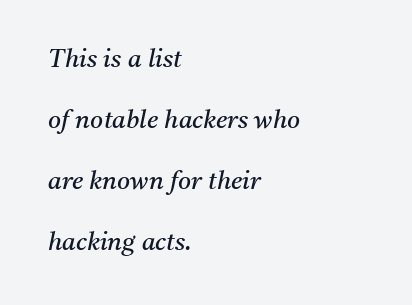
Casual observation: everything's shoved over to the left. The typeface has the unassuming heft of standard copy or less. Tracking value appears to be zero — textbook default spacing. The specimen omits any rule beneath the text block's lines. This is oblique type, the kind used for emphasis or titles.
